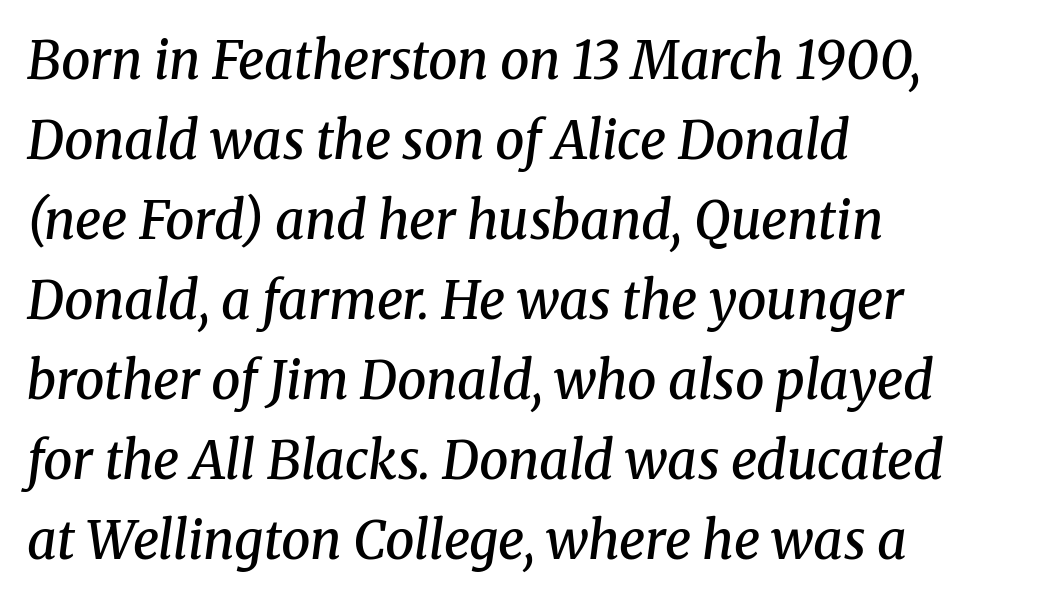
{"serif": "yes", "italic": "yes", "lean": "right", "slant_degrees": 8, "bold": "semi", "weight": "semibold", "width": "normal", "stroke_contrast": "medium", "x_height": "medium", "monospaced": "no", "underline": "no", "align": "left", "line_spacing": "normal", "line_spacing_ratio": 1.54, "letter_spacing": "normal", "letter_spacing_em": 0.0, "glyph_px": 52}
